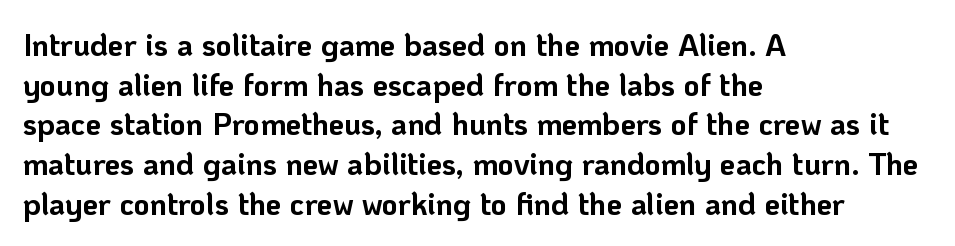
{"serif": "no", "italic": "no", "bold": "yes", "weight": "bold", "width": "normal", "stroke_contrast": "low", "x_height": "medium", "monospaced": "no", "underline": "no", "align": "left", "line_spacing": "normal", "line_spacing_ratio": 1.28, "letter_spacing": "normal", "letter_spacing_em": 0.0, "glyph_px": 31}
